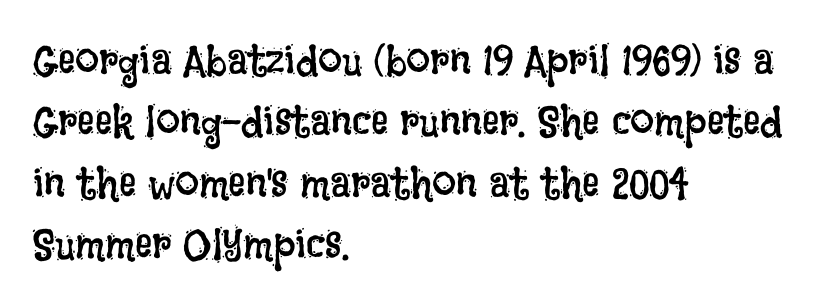
{"italic": "no", "bold": "no", "weight": "regular", "width": "condensed", "stroke_contrast": "low", "x_height": "large", "monospaced": "no", "underline": "no", "align": "left", "line_spacing": "normal", "line_spacing_ratio": 1.43, "letter_spacing": "normal", "letter_spacing_em": 0.0, "glyph_px": 43}
